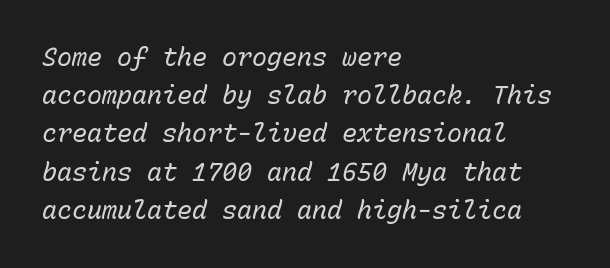
Q: Is the text bold? A: No.
Q: Is the text italic (slanted)? A: Yes, it leans right by about 15 degrees.
Q: Is the text underlined? A: No.
Q: How is the paragraph aligned? A: Left-aligned.
Q: Is the spacing between letters normal or unusually wide? A: Normal.
Q: Is the spacing between lines tight, normal or loose? A: Normal.
